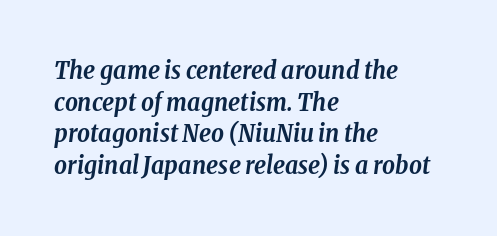
{"italic": "yes", "lean": "right", "slant_degrees": 8, "bold": "yes", "underline": "no", "align": "left", "line_spacing": "normal", "line_spacing_ratio": 1.27, "letter_spacing": "normal", "letter_spacing_em": 0.0, "glyph_px": 25}
